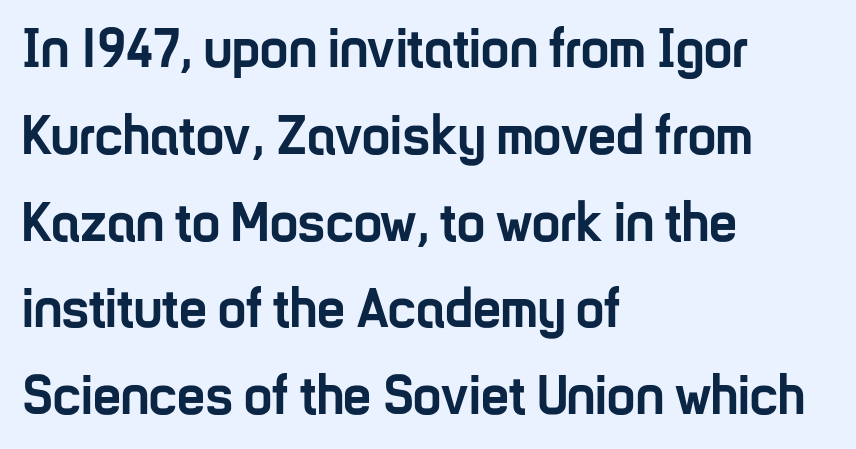
Nobody touched the tracking dial on this one. Regarding serifs, this sample does without them. The specimen omits any rule beneath the text block's lines. The glyphs have the mass of a bold cut. These lines are rendered in a variable-pitch font. Typeset ragged right — the left edge is the straight one.
